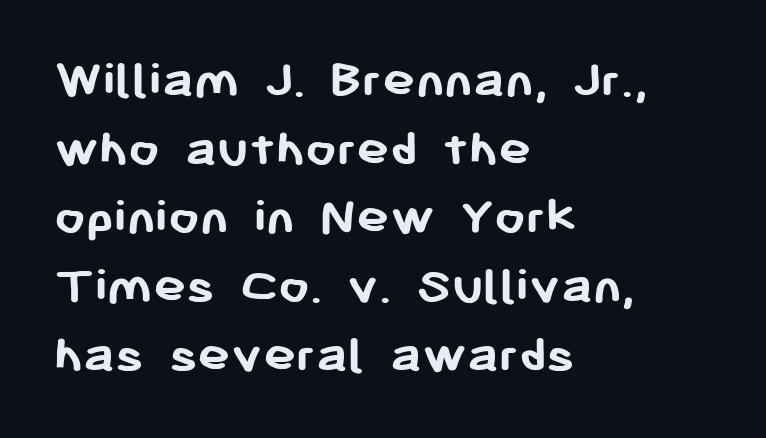
The image shows 55 px semibold sans-serif type, upright; set left-aligned, normal line spacing (1.25x), normal letter spacing, not underlined; low stroke contrast and a medium x-height.
